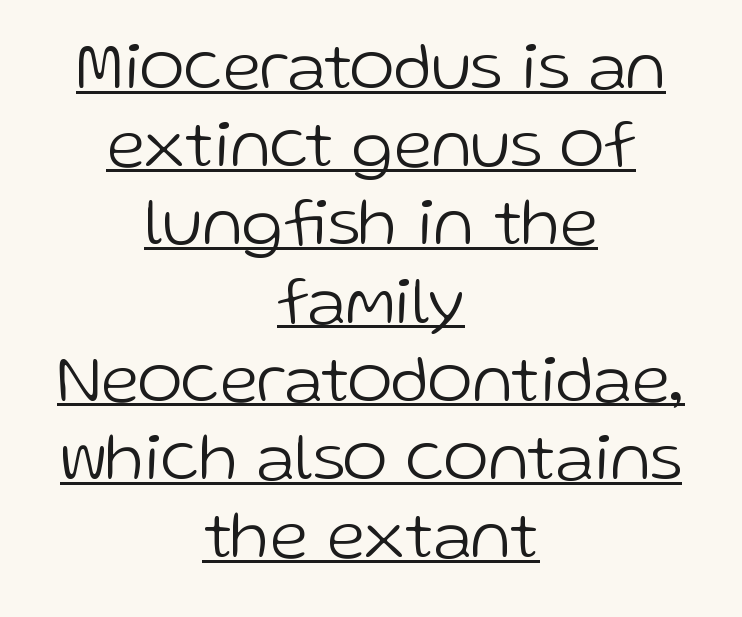
Q: Is the text bold? A: No.
Q: Is the text italic (slanted)? A: No, it is upright.
Q: Is the typeface a serif or a sans-serif typeface? A: Sans-serif.
Q: Is the text underlined? A: Yes.
Q: How is the paragraph aligned? A: Centered.
Q: Is the spacing between letters normal or unusually wide? A: Normal.
Q: Is the spacing between lines tight, normal or loose? A: Tight.
Q: Width (condensed, normal, or wide)? A: Normal.
Q: Stroke contrast? A: Low.
Q: x-height? A: Medium.
Q: Monospaced? A: No.
